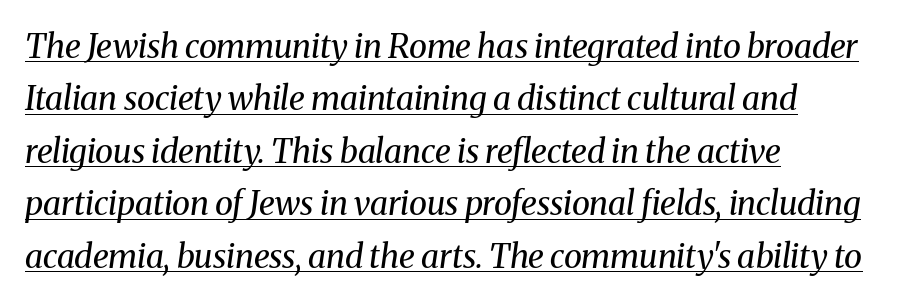
{"serif": "yes", "italic": "yes", "lean": "right", "slant_degrees": 8, "bold": "no", "weight": "regular", "width": "normal", "stroke_contrast": "medium", "x_height": "medium", "monospaced": "no", "underline": "yes", "align": "left", "line_spacing": "normal", "line_spacing_ratio": 1.59, "letter_spacing": "normal", "letter_spacing_em": 0.0, "glyph_px": 33}
